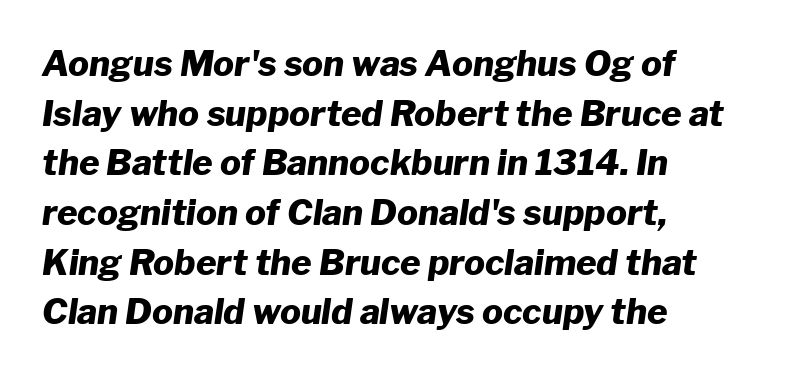
No extra tracking has been applied to these lines. Casual observation: everything's shoved over to the left. This is heavy type, rendered in bold. These lines are rendered in a variable-pitch font.
